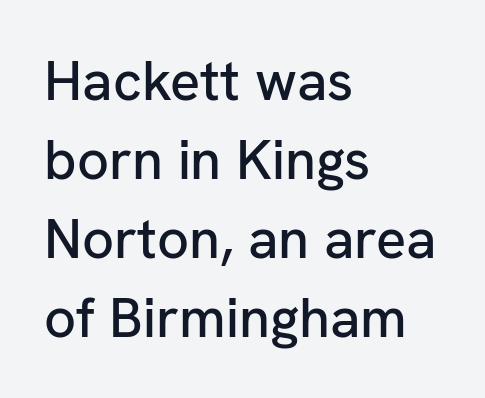
The rendering uses a moderate line-height, typical for paragraphs. The passage shown has conventional tracking throughout. Left-aligned paragraph, ragged on the right. A clean baseline with only descenders dipping below it.
